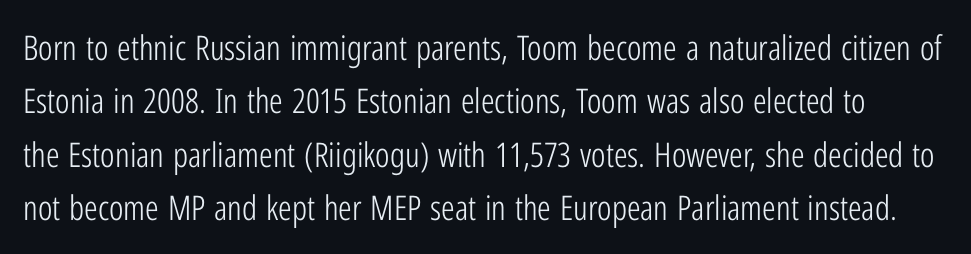
Q: Is the text bold? A: No.
Q: Is the text italic (slanted)? A: No, it is upright.
Q: Is the typeface a serif or a sans-serif typeface? A: Sans-serif.
Q: Is the text underlined? A: No.
Q: Is the spacing between letters normal or unusually wide? A: Normal.
Q: Is the spacing between lines tight, normal or loose? A: Normal.
Q: Width (condensed, normal, or wide)? A: Condensed.
Q: Stroke contrast? A: Low.
Q: x-height? A: Medium.
Q: Monospaced? A: No.
